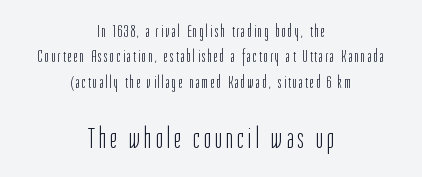
The image shows 30 px light, condensed sans-serif type, upright; set centered, normal line spacing (1.49x), not underlined; the second (bottom) block is 1.76x larger; low stroke contrast and a medium x-height.
